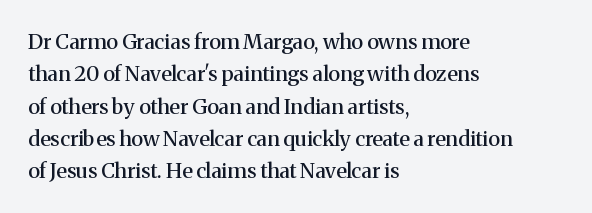
Glyph-to-glyph distance matches everyday printed text. Upright lettering throughout. Notice how descenders clear the ascenders below comfortably — that's standard leading. The strip under each line holds only bare page. Layout note: lines flush left.
